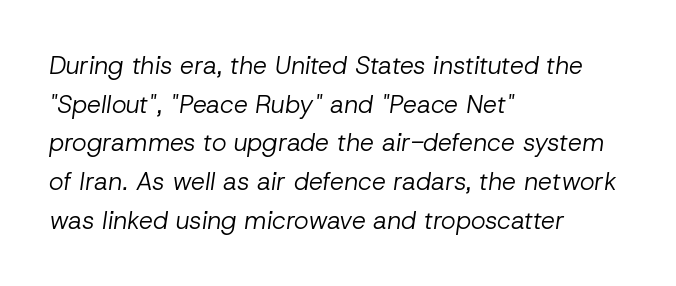
Is there much room between lines? A standard amount, neither cramped nor airy. No letter is thick-stroked: the sample isn't bold. Observe the lean: these are italic letterforms. Decoration check: the copy has no underline. Compared with a centered layout, this one pins lines to the left instead.
